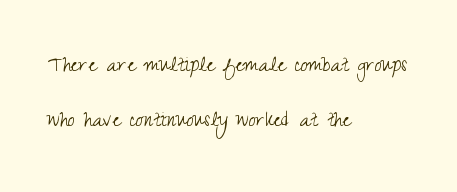
The image shows 25 px text type, upright; set left-aligned, loose line spacing (2.21x), normal letter spacing, not underlined.
